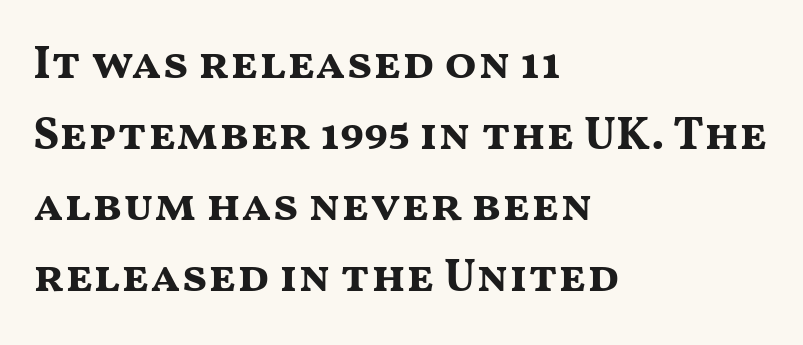
The image shows 47 px bold, wide sans-serif type, upright; set left-aligned, normal line spacing (1.51x), normal letter spacing, not underlined; medium stroke contrast and a medium x-height.
